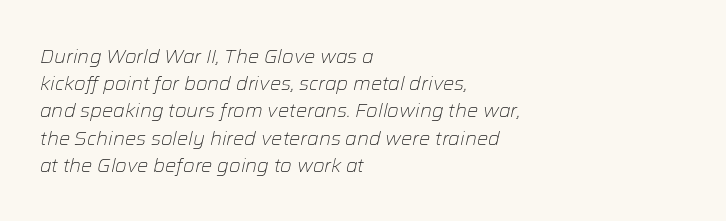
Q: Is the text bold? A: No.
Q: Is the text italic (slanted)? A: Yes, it leans right by about 12 degrees.
Q: Is the text underlined? A: No.
Q: How is the paragraph aligned? A: Left-aligned.
Q: Is the spacing between letters normal or unusually wide? A: Normal.
Q: Is the spacing between lines tight, normal or loose? A: Normal.
